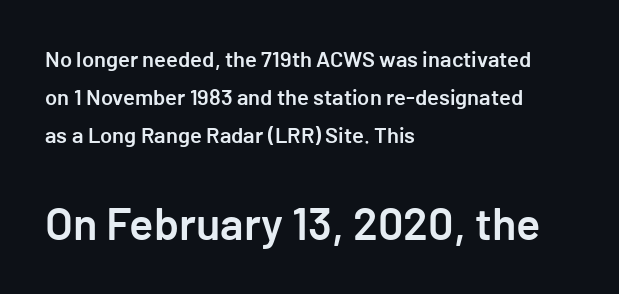
The image shows 45 px semibold sans-serif type, upright; set left-aligned, line spacing 1.72x, normal letter spacing, not underlined; the second (bottom) block is 2.05x larger; low stroke contrast and a medium x-height.
